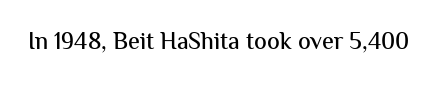
The image shows 24 px text type, upright; set normal letter spacing, not underlined.
